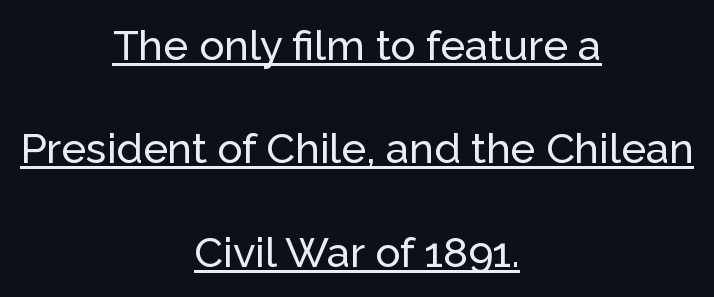
Q: Is the text italic (slanted)? A: No, it is upright.
Q: Is the typeface a serif or a sans-serif typeface? A: Sans-serif.
Q: Is the text underlined? A: Yes.
Q: How is the paragraph aligned? A: Centered.
Q: Is the spacing between letters normal or unusually wide? A: Normal.
Q: Is the spacing between lines tight, normal or loose? A: Loose.
Q: Width (condensed, normal, or wide)? A: Normal.
Q: Stroke contrast? A: Low.
Q: x-height? A: Medium.
Q: Monospaced? A: No.
